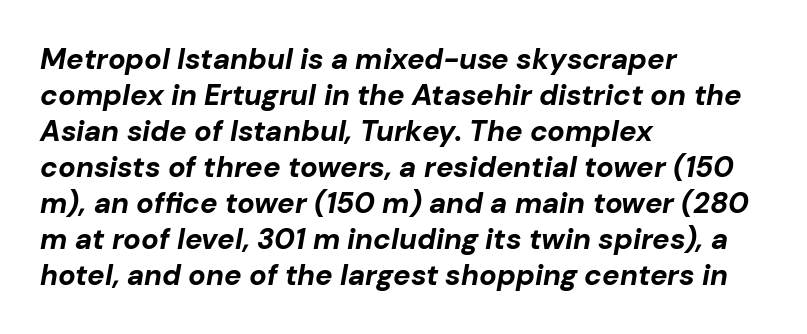
{"italic": "yes", "lean": "right", "slant_degrees": 10, "bold": "yes", "weight": "bold", "width": "normal", "stroke_contrast": "low", "x_height": "medium", "monospaced": "no", "underline": "no", "align": "left", "line_spacing_ratio": 1.24, "letter_spacing": "normal", "letter_spacing_em": 0.0, "glyph_px": 29}
